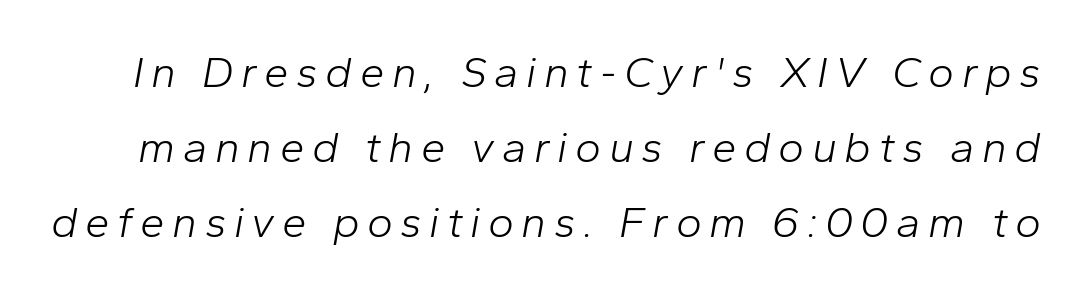
{"italic": "yes", "lean": "right", "slant_degrees": 10, "bold": "no", "weight": "light", "width": "normal", "stroke_contrast": "low", "x_height": "medium", "monospaced": "no", "underline": "no", "line_spacing_ratio": 1.71, "glyph_px": 44}
